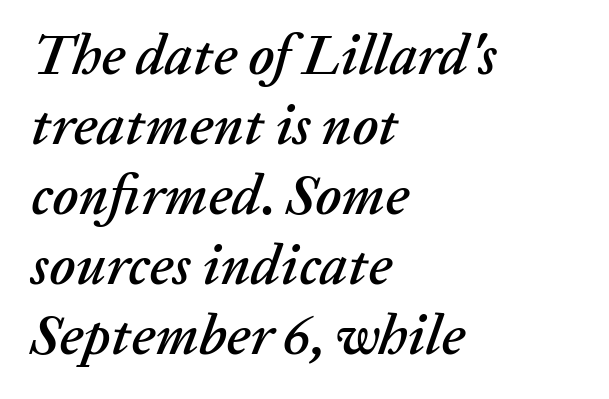
The glyphs are unaccompanied by any horizontal stroke below them. Compared with typical paragraphs, the rows here are spaced about the same. Honestly, the letter spacing is just normal — you wouldn't notice it. The letters are slanted; this is an italic face. Every row of glyphs begins at an identical x-position on the left. Varying glyph widths throughout — classic text-font behaviour.
